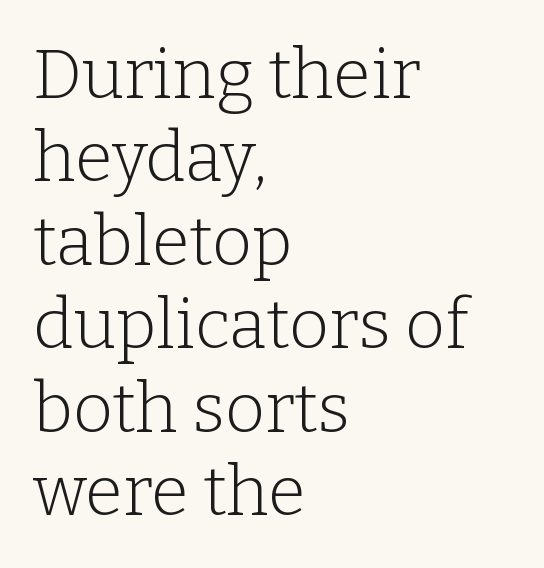
{"serif": "yes", "italic": "no", "bold": "no", "weight": "light", "width": "normal", "stroke_contrast": "low", "x_height": "medium", "monospaced": "no", "underline": "no", "align": "left", "line_spacing_ratio": 1.21, "letter_spacing": "normal", "letter_spacing_em": 0.0, "glyph_px": 69}
